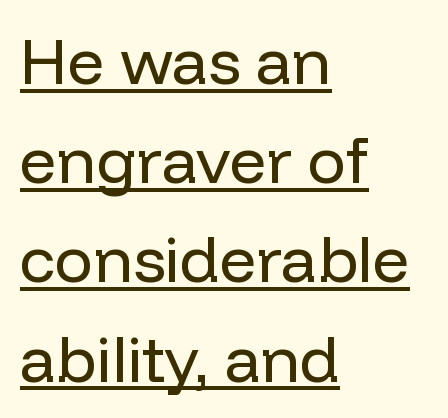
Q: Is the text bold? A: No.
Q: Is the text italic (slanted)? A: No, it is upright.
Q: Is the typeface a serif or a sans-serif typeface? A: Sans-serif.
Q: Is the text underlined? A: Yes.
Q: How is the paragraph aligned? A: Left-aligned.
Q: Is the spacing between letters normal or unusually wide? A: Normal.
Q: Is the spacing between lines tight, normal or loose? A: Normal.
Q: Width (condensed, normal, or wide)? A: Normal.
Q: Stroke contrast? A: Low.
Q: x-height? A: Medium.
Q: Monospaced? A: No.
